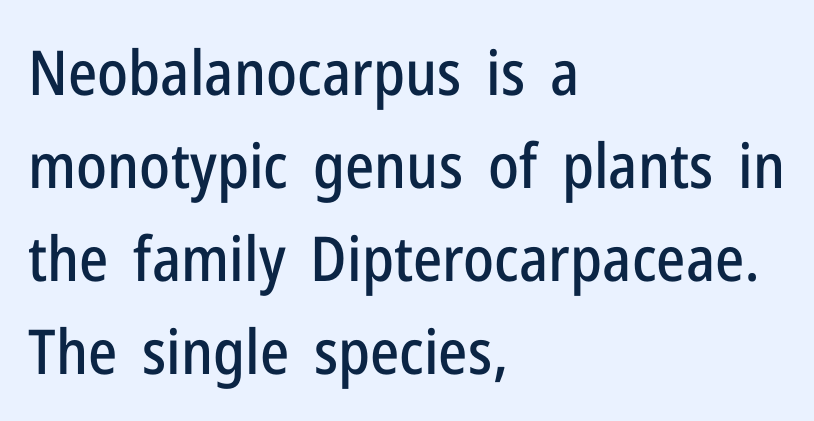
Q: Is the text italic (slanted)? A: No, it is upright.
Q: Is the typeface a serif or a sans-serif typeface? A: Sans-serif.
Q: Is the text underlined? A: No.
Q: How is the paragraph aligned? A: Left-aligned.
Q: Is the spacing between letters normal or unusually wide? A: Normal.
Q: Is the spacing between lines tight, normal or loose? A: Normal.
Q: Width (condensed, normal, or wide)? A: Condensed.
Q: Stroke contrast? A: Low.
Q: x-height? A: Medium.
Q: Monospaced? A: No.
